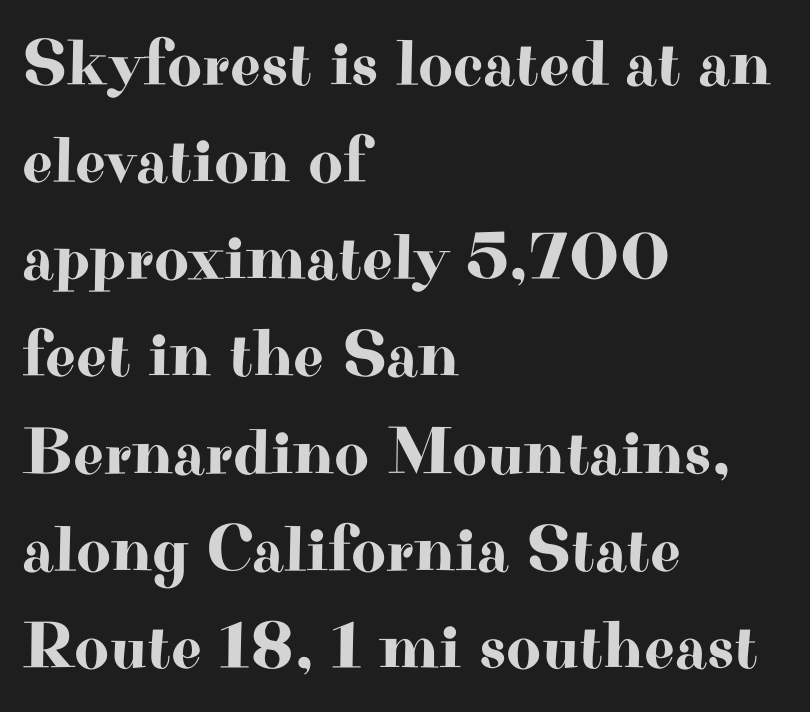
One glance says typical: line gaps are just what's usual. Default kerning and tracking; the words read as compact shapes. Where is the straight margin? On the left. Does the lettering tilt? It doesn't — this is upright.
